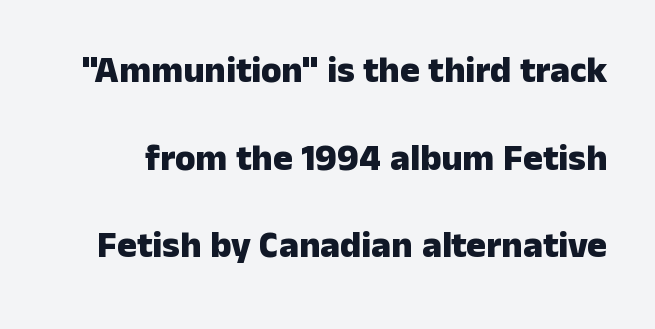
The image shows 37 px heavy sans-serif type, upright; set loose line spacing (2.37x), normal letter spacing, not underlined; low stroke contrast and a medium x-height.
